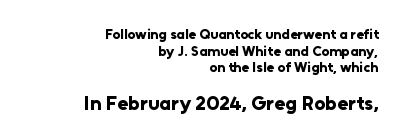
The image shows 20 px bold type, upright; set right-aligned, line spacing 1.18x, normal letter spacing, not underlined; the second (bottom) block is 1.43x larger.
